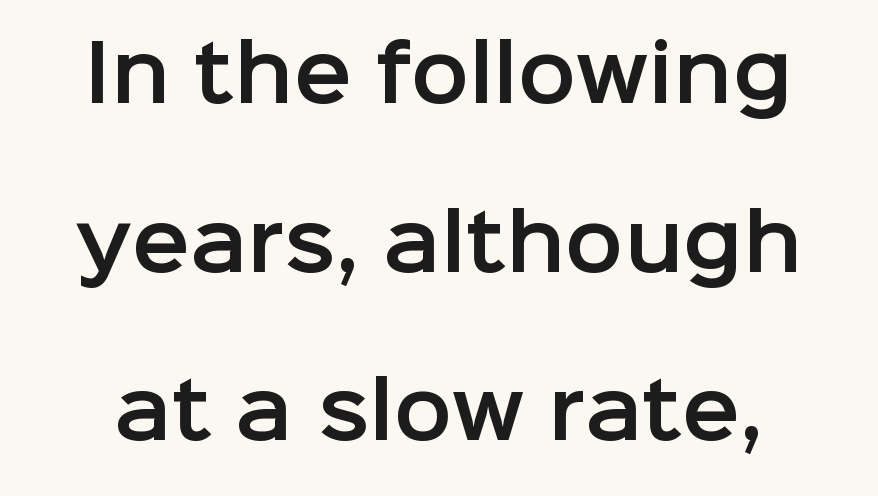
{"serif": "no", "italic": "no", "width": "normal", "stroke_contrast": "low", "x_height": "medium", "monospaced": "no", "underline": "no", "line_spacing": "loose", "line_spacing_ratio": 2.19, "letter_spacing": "normal", "letter_spacing_em": 0.0, "glyph_px": 77}
